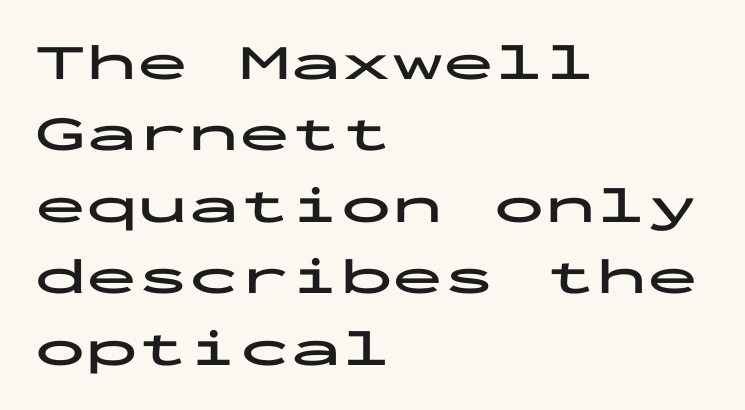
In terms of letterspacing, this is plain default setting. Underlining? Definitely not there. Visually the block forms a straight wall on the left and a jagged coastline on the right. If you measured baseline to baseline, you'd find a middling distance. In terms of weight, the rendering is a true, heavy bold.
